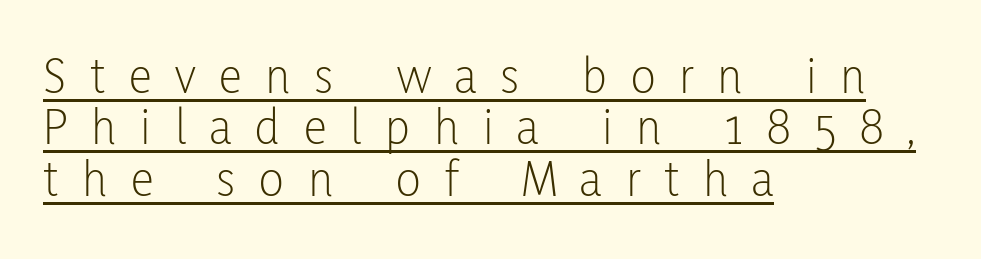
Q: Is the text bold? A: No.
Q: Is the text italic (slanted)? A: No, it is upright.
Q: Is the typeface a serif or a sans-serif typeface? A: Sans-serif.
Q: Is the text underlined? A: Yes.
Q: How is the paragraph aligned? A: Left-aligned.
Q: Is the spacing between letters normal or unusually wide? A: Unusually wide.
Q: Is the spacing between lines tight, normal or loose? A: Tight.
Q: Width (condensed, normal, or wide)? A: Condensed.
Q: Stroke contrast? A: Low.
Q: x-height? A: Medium.
Q: Monospaced? A: No.
